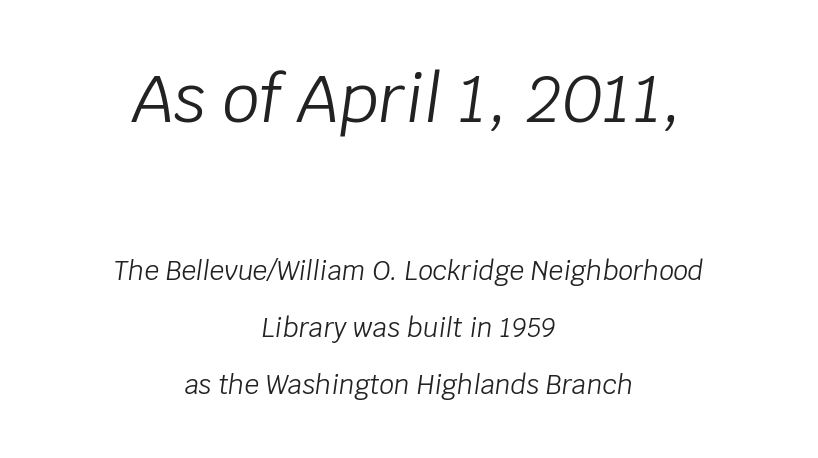
{"italic": "yes", "lean": "right", "slant_degrees": 8, "bold": "no", "weight": "light", "width": "normal", "stroke_contrast": "low", "x_height": "large", "monospaced": "no", "underline": "no", "align": "center", "line_spacing": "loose", "line_spacing_ratio": 2.2, "letter_spacing": "normal", "letter_spacing_em": 0.0, "larger_block": "first", "size_ratio": 2.54, "glyph_px": 66}
